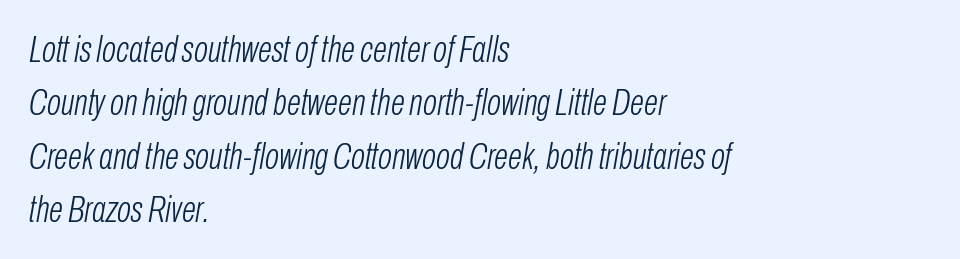
The image shows 37 px light, condensed type, italic (leaning right); set left-aligned, normal line spacing (1.44x), normal letter spacing, not underlined; low stroke contrast and a medium x-height.
